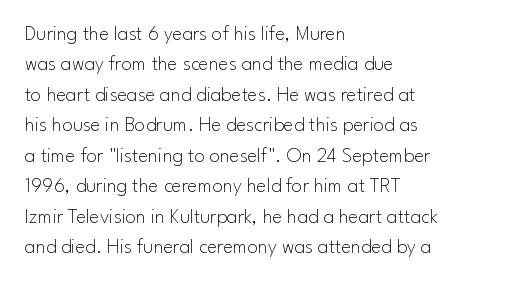
Q: Is the text bold? A: No.
Q: Is the text italic (slanted)? A: No, it is upright.
Q: Is the text underlined? A: No.
Q: How is the paragraph aligned? A: Left-aligned.
Q: Is the spacing between letters normal or unusually wide? A: Normal.
Q: Is the spacing between lines tight, normal or loose? A: Normal.
